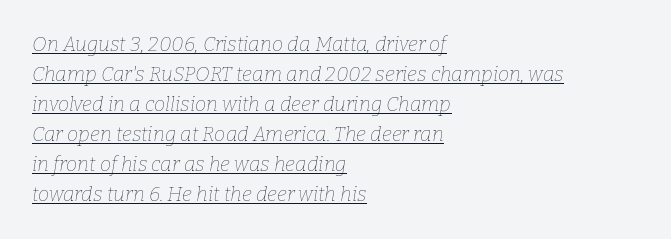
No extra ink here — the face is not bold. Characters are canted at an angle relative to the baseline's perpendicular. What stands out about the letter spacing? Nothing — it is the standard amount. Each line starts at the same left margin while the right side varies. The face used here appears with an underline applied. Is there much room between lines? A standard amount, neither cramped nor airy.
